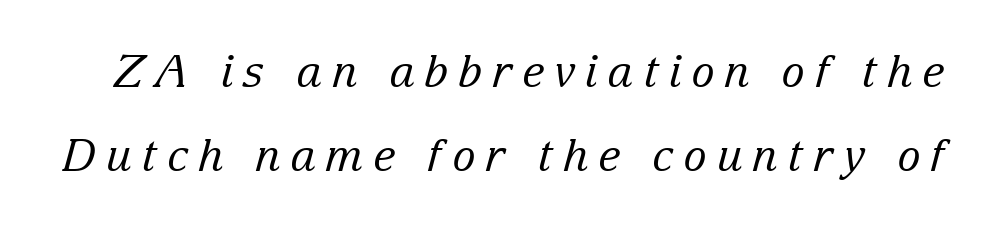
Q: Is the text bold? A: No.
Q: Is the text italic (slanted)? A: Yes, it leans right by about 15 degrees.
Q: Is the typeface a serif or a sans-serif typeface? A: Serif.
Q: Is the text underlined? A: No.
Q: Is the spacing between letters normal or unusually wide? A: Unusually wide.
Q: Is the spacing between lines tight, normal or loose? A: Loose.
Q: Width (condensed, normal, or wide)? A: Normal.
Q: Stroke contrast? A: Low.
Q: x-height? A: Medium.
Q: Monospaced? A: No.
